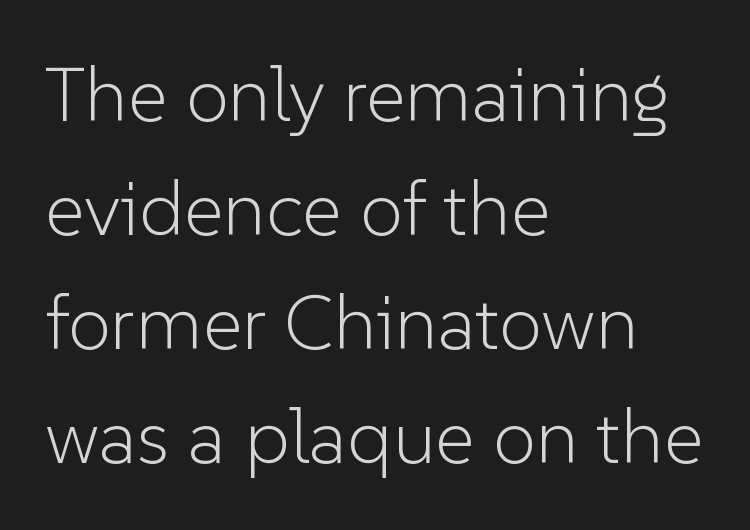
Check under the words: just untouched page. Regarding leading, the lines here are spaced in the standard way. This sample is left-justified, so line endings fall wherever the words run out. The lettering stays uniformly vertical, giving the passage a roman look.
